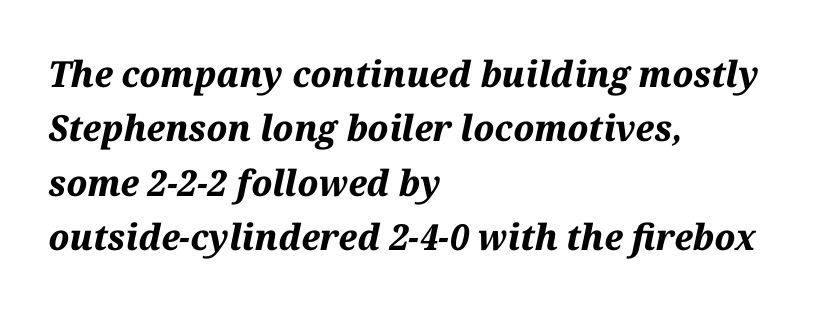
{"italic": "yes", "lean": "right", "slant_degrees": 12, "bold": "yes", "weight": "bold", "width": "normal", "stroke_contrast": "medium", "x_height": "medium", "monospaced": "no", "underline": "no", "align": "left", "line_spacing": "normal", "line_spacing_ratio": 1.51, "letter_spacing": "normal", "letter_spacing_em": 0.0, "glyph_px": 36}
